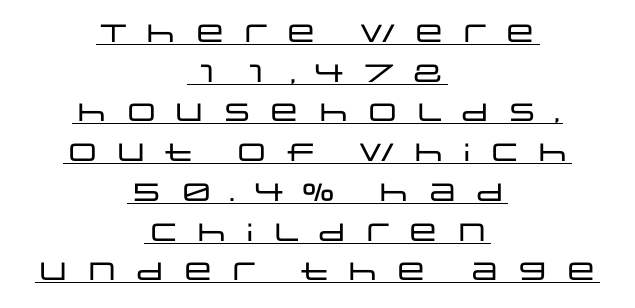
The image shows 25 px text type, upright; set centered, normal line spacing (1.59x), unusually wide letter spacing (+0.42 em), underlined.
